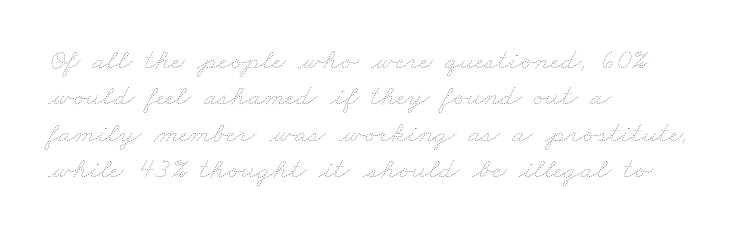
Weight: in the light-to-regular range. Casual observation: everything's shoved over to the left. In terms of letterspacing, this is plain default setting. Spacing verdict: proportional, widths tailored to each character. Quick note: underline off.
